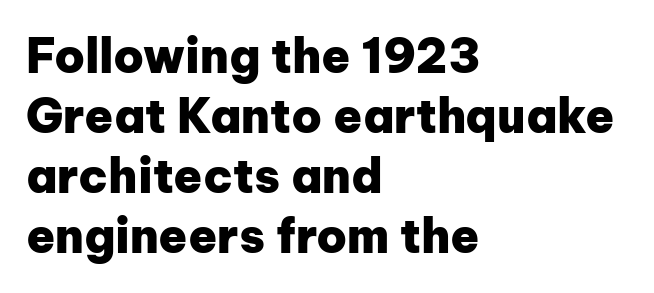
Typographic density is high because the face is bold. Vertical spacing — default. Type without underlining. The text was rendered using a sans face with plain stroke endings. A typesetter would call this proportional, since set widths differ per character. This sample uses an upright cut, with every glyph sitting square on the baseline.
